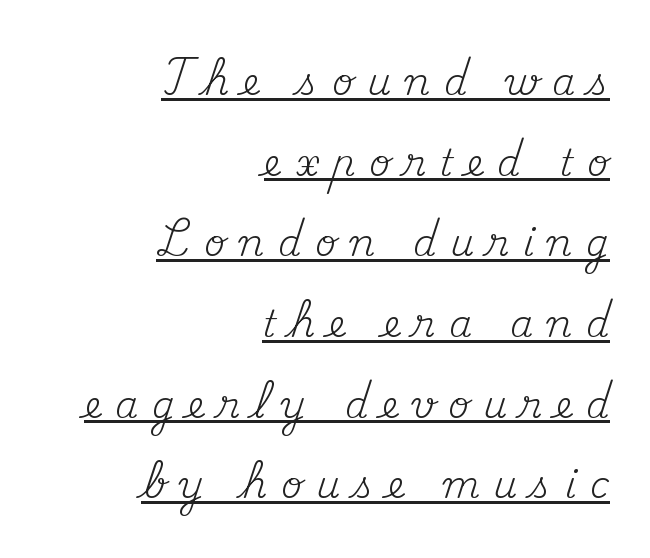
The image shows 37 px regular-weight serif type; set right-aligned, loose line spacing (2.18x), unusually wide letter spacing (+0.37 em), underlined; medium stroke contrast and a small x-height.
